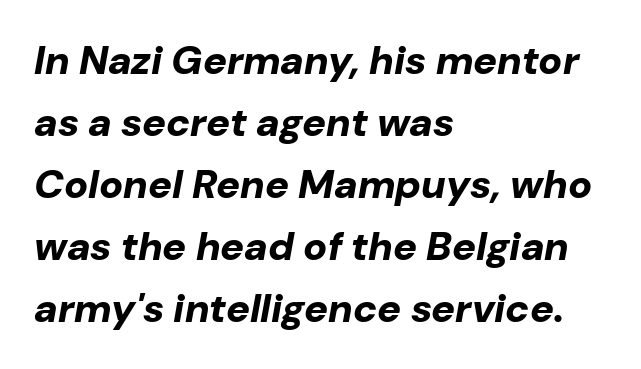
The image shows 40 px bold type, italic (leaning right); set left-aligned, normal line spacing (1.55x), normal letter spacing, not underlined; low stroke contrast and a medium x-height.
